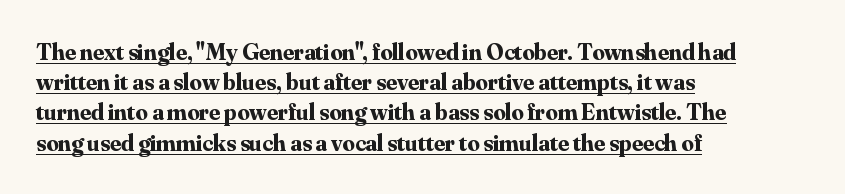
Q: Is the text bold? A: Yes.
Q: Is the text italic (slanted)? A: No, it is upright.
Q: Is the text underlined? A: Yes.
Q: How is the paragraph aligned? A: Left-aligned.
Q: Is the spacing between letters normal or unusually wide? A: Normal.
Q: Is the spacing between lines tight, normal or loose? A: Normal.
